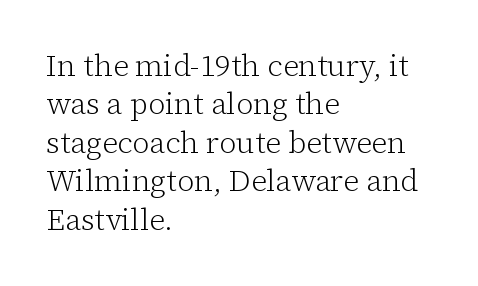
Q: Is the text bold? A: No.
Q: Is the text italic (slanted)? A: No, it is upright.
Q: Is the typeface a serif or a sans-serif typeface? A: Serif.
Q: Is the text underlined? A: No.
Q: How is the paragraph aligned? A: Left-aligned.
Q: Is the spacing between letters normal or unusually wide? A: Normal.
Q: Is the spacing between lines tight, normal or loose? A: Normal.
Q: Width (condensed, normal, or wide)? A: Normal.
Q: Stroke contrast? A: Low.
Q: x-height? A: Medium.
Q: Monospaced? A: No.
